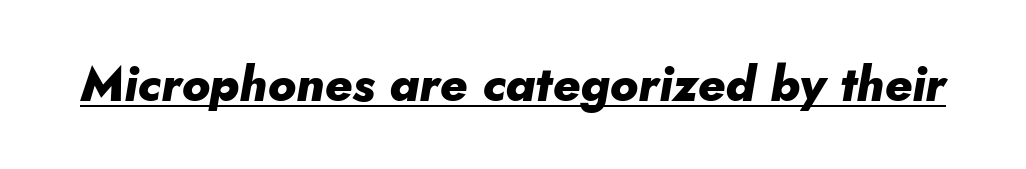
{"italic": "yes", "lean": "right", "slant_degrees": 10, "bold": "yes", "weight": "heavy", "width": "normal", "stroke_contrast": "low", "x_height": "small", "monospaced": "no", "underline": "yes", "letter_spacing": "normal", "letter_spacing_em": 0.0, "glyph_px": 49}
